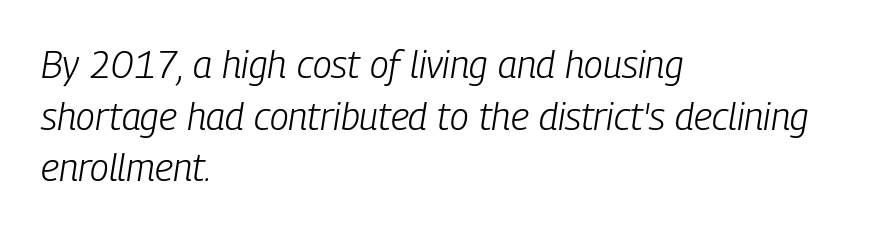
You can tell it's italic because the verticals aren't actually vertical. The rendering uses natural spacing where letterforms have individual widths. A typesetter would call this zero additional tracking. Every row of glyphs begins at an identical x-position on the left. The cut favours lightness, reaching ordinary text weight at its darkest.
